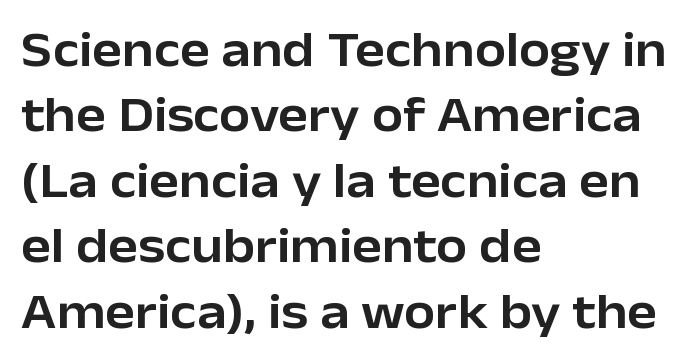
The image shows 50 px sans-serif type, upright; set left-aligned, normal line spacing (1.31x), normal letter spacing, not underlined; low stroke contrast and a medium x-height.
